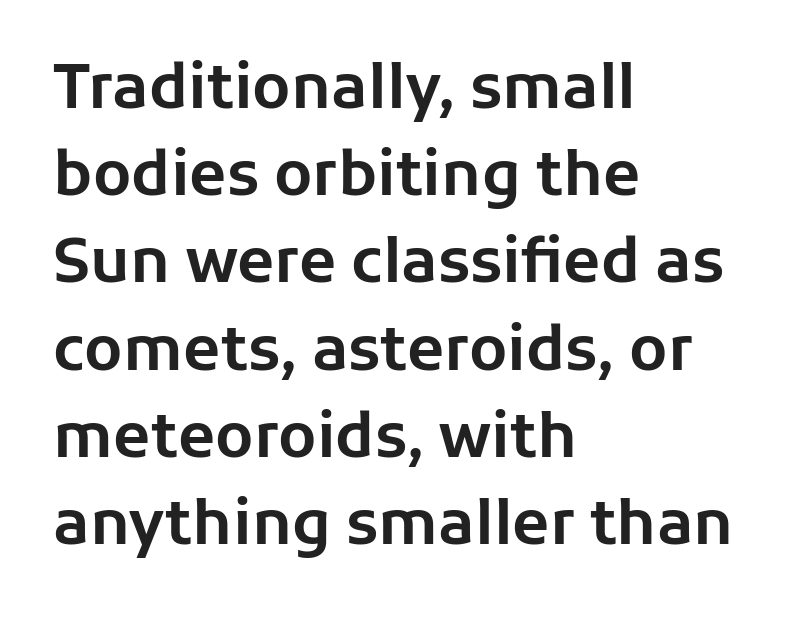
Q: Is the text italic (slanted)? A: No, it is upright.
Q: Is the typeface a serif or a sans-serif typeface? A: Sans-serif.
Q: Is the text underlined? A: No.
Q: How is the paragraph aligned? A: Left-aligned.
Q: Is the spacing between letters normal or unusually wide? A: Normal.
Q: Is the spacing between lines tight, normal or loose? A: Normal.
Q: Width (condensed, normal, or wide)? A: Normal.
Q: Stroke contrast? A: Low.
Q: x-height? A: Medium.
Q: Monospaced? A: No.
